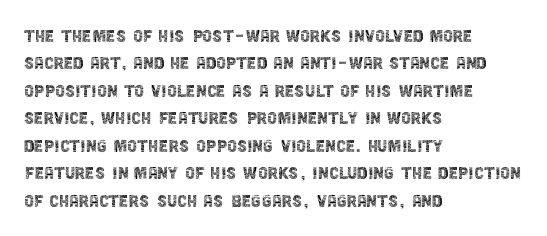
Counters stay open thanks to moderate or lighter strokes. All the whitespace from short lines collects on the right. Normally led — the rows are evenly, conventionally spaced. The glyphs are unaccompanied by any horizontal stroke below them.
